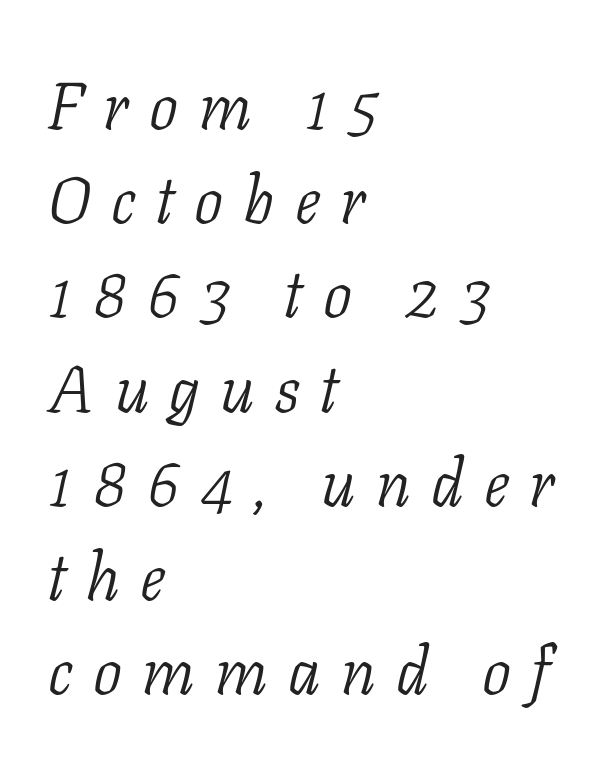
{"serif": "yes", "italic": "yes", "lean": "right", "slant_degrees": 11, "bold": "no", "weight": "light", "width": "normal", "stroke_contrast": "low", "x_height": "medium", "monospaced": "no", "underline": "no", "align": "left", "line_spacing": "normal", "line_spacing_ratio": 1.45, "letter_spacing": "wide", "letter_spacing_em": 0.31, "glyph_px": 65}
